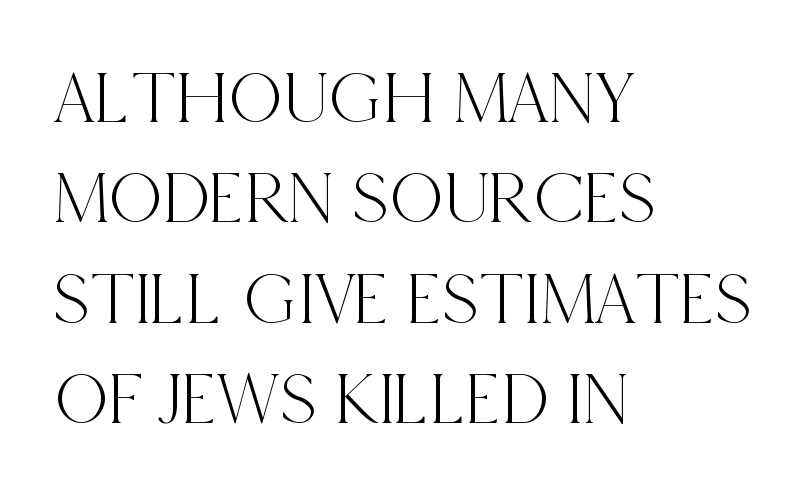
The image shows 75 px condensed serif type, upright; set left-aligned, normal line spacing (1.34x), normal letter spacing, not underlined; a large x-height.
